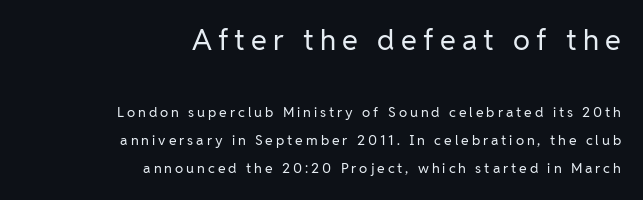
Designer's note — italics off, roman on. The face used here is proportionally spaced, like ordinary book or web type. The type is letterspaced generously, with wide tracking. Compared with a flush-left layout, this one pins lines to the opposite, right side.
